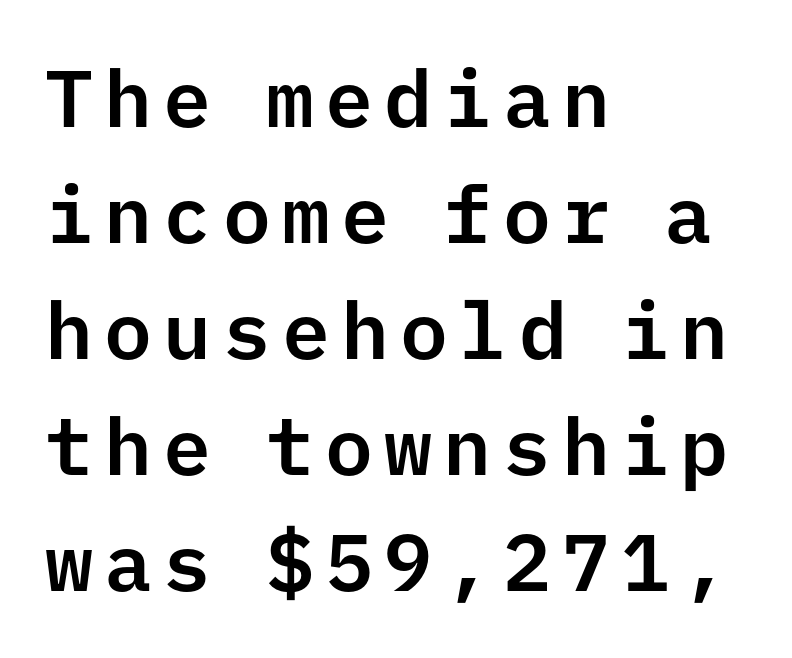
The block of text has a typical density, with ordinary space between rows. The face used here is a sans, in the tradition of grotesques and geometrics. Alignment: flush left. Each letter, wide or thin by design, is forced into the same width here. The glyphs are unaccompanied by any horizontal stroke below them. It's the straight-up-and-down kind of type.
